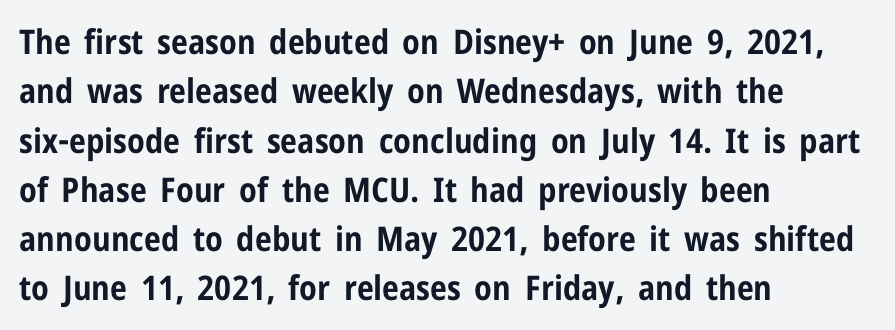
You can tell from the bare stems that sans-serif type was used. The typography opts for an upright posture over an oblique one. Between one letter and the next there's only the usual sliver of space. Does the leading feel generous? No, just average. This sample is left-justified, so line endings fall wherever the words run out.
